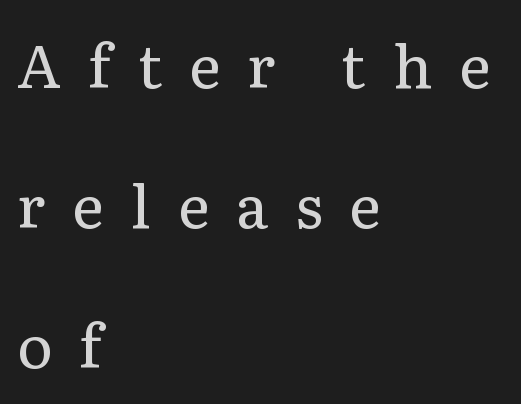
Q: Is the text bold? A: No.
Q: Is the text italic (slanted)? A: No, it is upright.
Q: Is the typeface a serif or a sans-serif typeface? A: Serif.
Q: Is the text underlined? A: No.
Q: How is the paragraph aligned? A: Left-aligned.
Q: Is the spacing between letters normal or unusually wide? A: Unusually wide.
Q: Is the spacing between lines tight, normal or loose? A: Loose.
Q: Width (condensed, normal, or wide)? A: Normal.
Q: Stroke contrast? A: Low.
Q: x-height? A: Medium.
Q: Monospaced? A: No.
